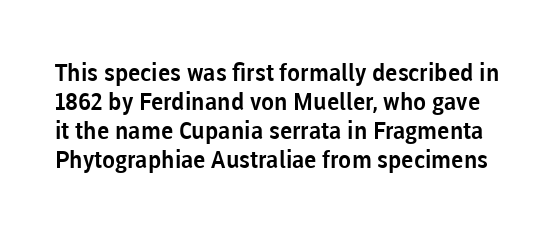
Clear beneath every line of the passage. Tracking value appears to be zero — textbook default spacing. The typography opts for an upright posture over an oblique one.
